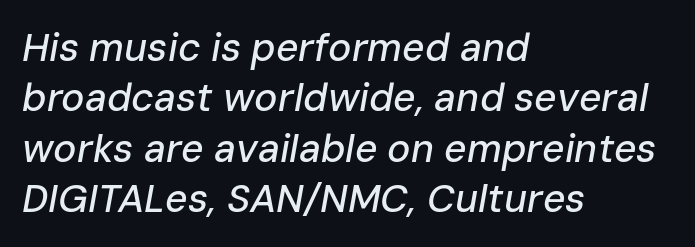
The image shows 39 px text type, italic (leaning right); set left-aligned, normal line spacing (1.29x), normal letter spacing, not underlined; low stroke contrast and a medium x-height.
